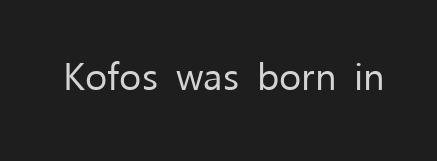
{"serif": "no", "italic": "no", "bold": "no", "weight": "regular", "width": "normal", "stroke_contrast": "low", "x_height": "medium", "monospaced": "no", "underline": "no", "letter_spacing": "normal", "letter_spacing_em": 0.0, "glyph_px": 38}
